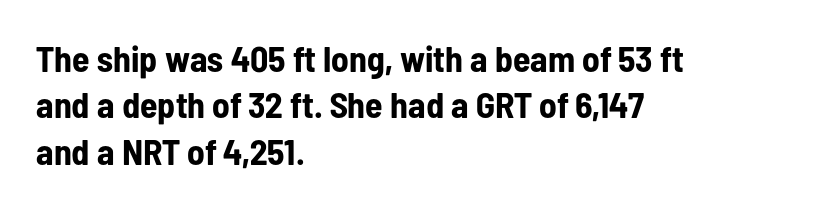
{"serif": "no", "italic": "no", "bold": "yes", "weight": "bold", "width": "condensed", "stroke_contrast": "low", "x_height": "medium", "monospaced": "no", "underline": "no", "align": "left", "line_spacing": "normal", "line_spacing_ratio": 1.29, "letter_spacing": "normal", "letter_spacing_em": 0.0, "glyph_px": 36}
